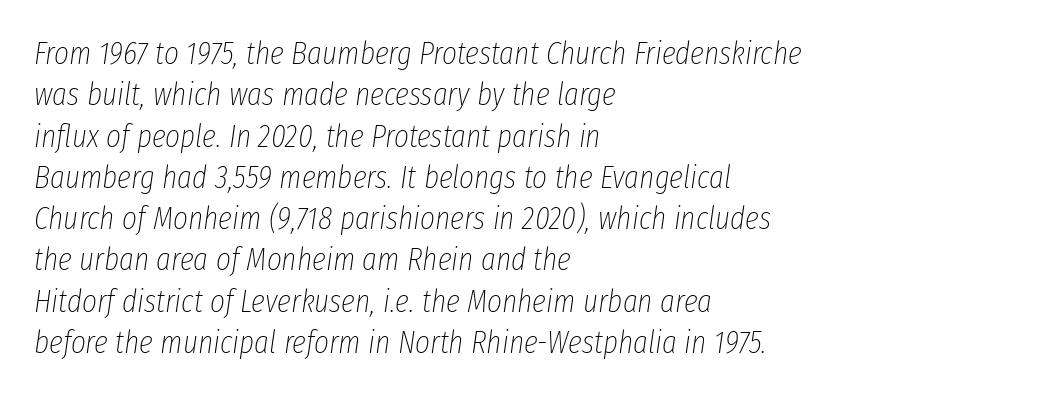
{"italic": "yes", "lean": "right", "slant_degrees": 8, "bold": "no", "weight": "thin", "width": "condensed", "stroke_contrast": "low", "x_height": "medium", "monospaced": "no", "underline": "no", "align": "left", "line_spacing": "normal", "line_spacing_ratio": 1.29, "letter_spacing": "normal", "letter_spacing_em": 0.0, "glyph_px": 32}
